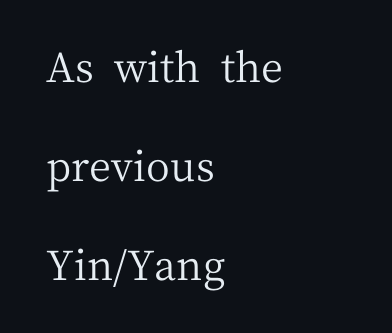
{"serif": "yes", "italic": "no", "bold": "no", "weight": "regular", "width": "normal", "stroke_contrast": "medium", "x_height": "medium", "monospaced": "no", "underline": "no", "align": "left", "line_spacing": "loose", "line_spacing_ratio": 2.41, "letter_spacing": "normal", "letter_spacing_em": 0.0, "glyph_px": 41}
